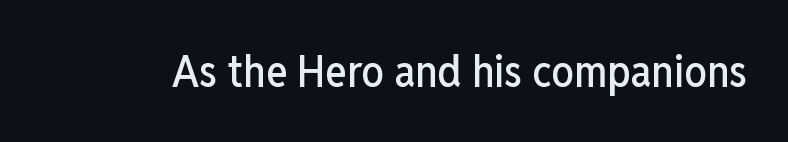
Q: Is the text italic (slanted)? A: No, it is upright.
Q: Is the typeface a serif or a sans-serif typeface? A: Sans-serif.
Q: Is the text underlined? A: No.
Q: Is the spacing between letters normal or unusually wide? A: Normal.
Q: Width (condensed, normal, or wide)? A: Condensed.
Q: Stroke contrast? A: Low.
Q: x-height? A: Medium.
Q: Monospaced? A: No.
